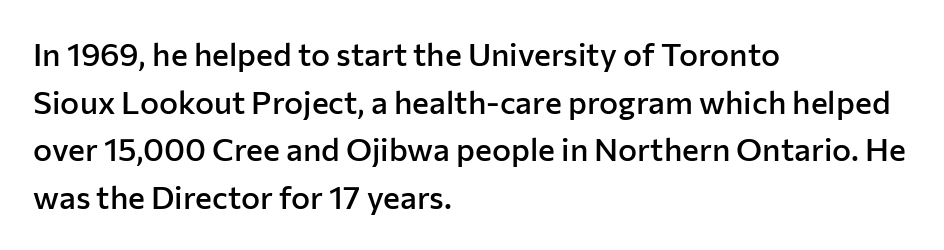
{"serif": "no", "italic": "no", "bold": "semi", "weight": "semibold", "width": "normal", "stroke_contrast": "low", "x_height": "medium", "monospaced": "no", "underline": "no", "align": "left", "line_spacing": "normal", "line_spacing_ratio": 1.49, "letter_spacing": "normal", "letter_spacing_em": 0.0, "glyph_px": 32}
